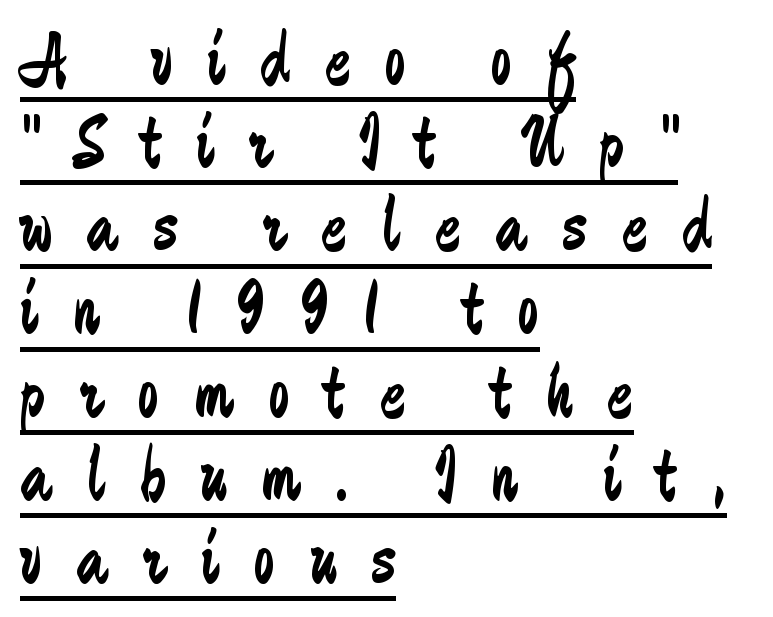
{"serif": "no", "bold": "no", "weight": "regular", "width": "condensed", "stroke_contrast": "low", "x_height": "medium", "monospaced": "no", "underline": "yes", "align": "left", "line_spacing": "tight", "line_spacing_ratio": 1.08, "letter_spacing": "wide", "letter_spacing_em": 0.45, "glyph_px": 77}
